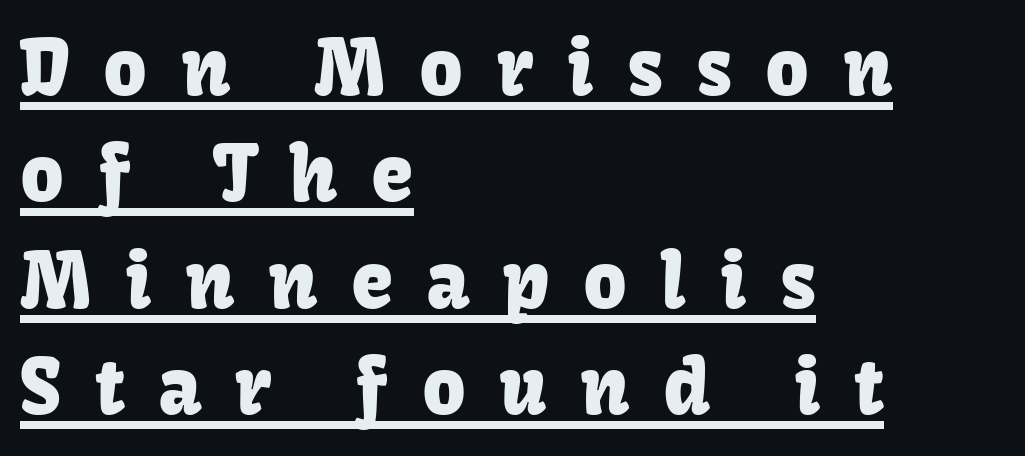
The font family rendered here belongs to the sans-serif group. Proportional: the letters do not fall into vertical columns. Quick note: not italic, upright. Someone cranked the tracking dial way up on this one. Underline: present. All the whitespace from short lines collects on the right.
